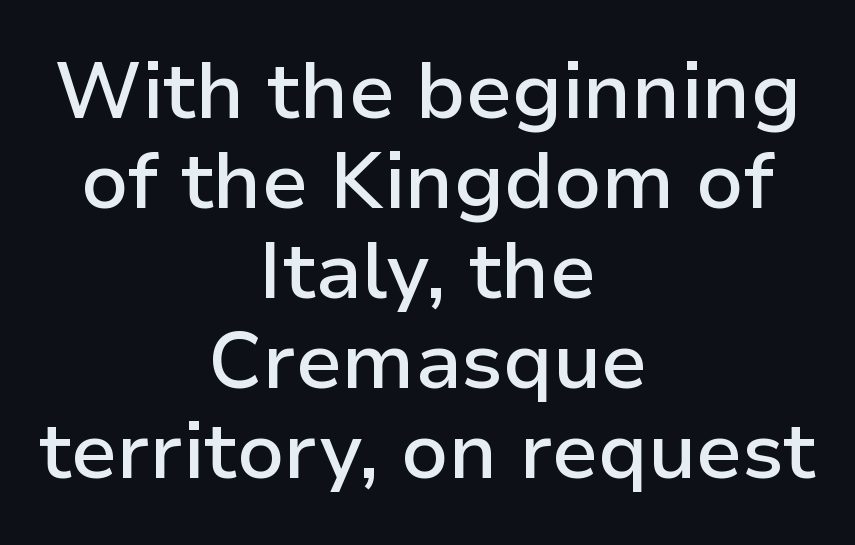
The image shows 79 px semibold sans-serif type, upright; set centered, tight line spacing (1.14x), normal letter spacing, not underlined; low stroke contrast and a medium x-height.
